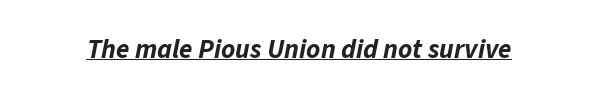
{"italic": "yes", "lean": "right", "slant_degrees": 11, "bold": "yes", "underline": "yes", "letter_spacing": "normal", "letter_spacing_em": 0.0, "glyph_px": 27}
